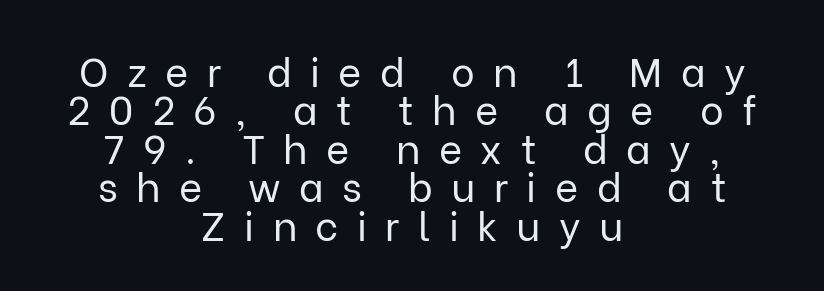
Q: Is the text bold? A: No.
Q: Is the text italic (slanted)? A: No, it is upright.
Q: Is the typeface a serif or a sans-serif typeface? A: Sans-serif.
Q: Is the text underlined? A: No.
Q: How is the paragraph aligned? A: Centered.
Q: Is the spacing between letters normal or unusually wide? A: Unusually wide.
Q: Is the spacing between lines tight, normal or loose? A: Tight.
Q: Width (condensed, normal, or wide)? A: Normal.
Q: Stroke contrast? A: Low.
Q: x-height? A: Medium.
Q: Monospaced? A: No.
